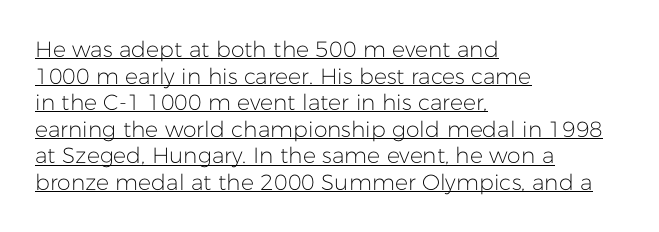
{"italic": "no", "bold": "no", "underline": "yes", "align": "left", "line_spacing_ratio": 1.21, "letter_spacing": "normal", "letter_spacing_em": 0.0, "glyph_px": 22}
